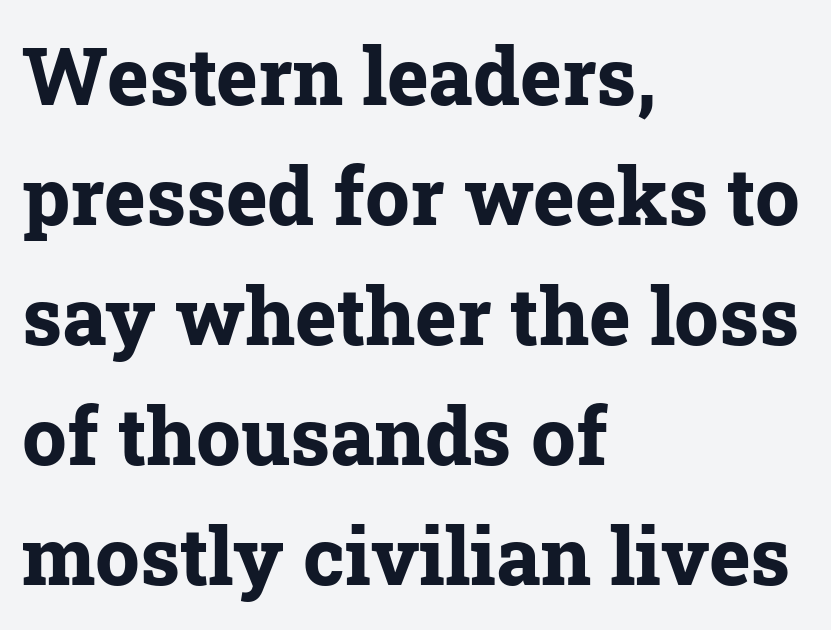
{"serif": "yes", "italic": "no", "bold": "yes", "weight": "bold", "width": "normal", "stroke_contrast": "low", "x_height": "medium", "monospaced": "no", "underline": "no", "align": "left", "line_spacing": "normal", "line_spacing_ratio": 1.52, "letter_spacing": "normal", "letter_spacing_em": 0.0, "glyph_px": 79}
